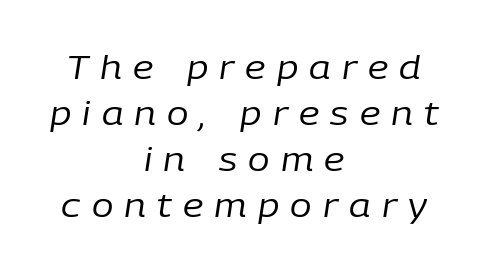
{"italic": "yes", "lean": "right", "slant_degrees": 9, "bold": "no", "weight": "regular", "width": "normal", "stroke_contrast": "low", "x_height": "medium", "monospaced": "no", "underline": "no", "align": "center", "line_spacing": "normal", "line_spacing_ratio": 1.44, "letter_spacing": "wide", "letter_spacing_em": 0.35, "glyph_px": 32}
